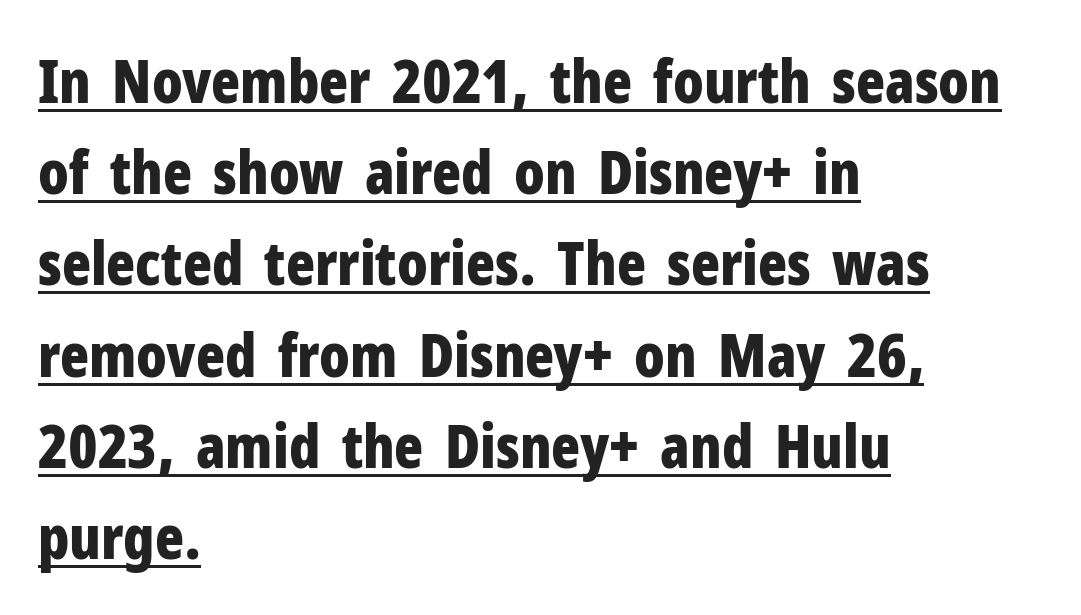
The image shows 60 px bold, condensed sans-serif type, upright; set left-aligned, normal line spacing (1.52x), normal letter spacing, underlined; low stroke contrast and a medium x-height.
